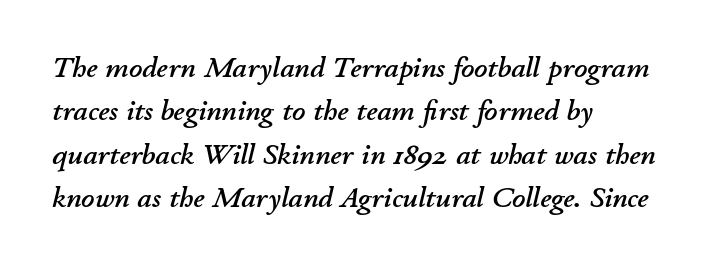
{"italic": "yes", "lean": "right", "slant_degrees": 11, "width": "normal", "stroke_contrast": "low", "x_height": "small", "monospaced": "no", "underline": "no", "align": "left", "line_spacing": "normal", "line_spacing_ratio": 1.5, "letter_spacing": "normal", "letter_spacing_em": 0.0, "glyph_px": 29}
